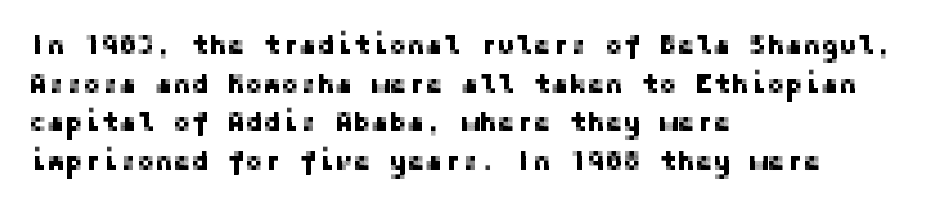
{"italic": "no", "underline": "no", "align": "left", "line_spacing": "normal", "line_spacing_ratio": 1.43, "letter_spacing": "normal", "letter_spacing_em": 0.0, "glyph_px": 27}
